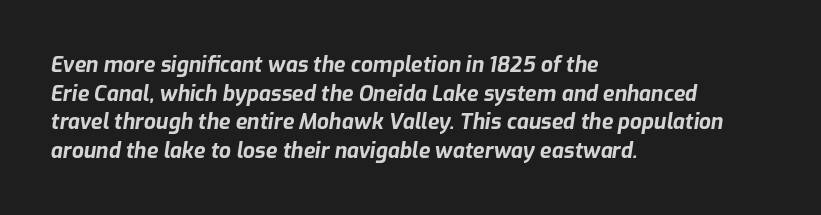
{"italic": "yes", "lean": "right", "slant_degrees": 9, "bold": "yes", "underline": "no", "align": "left", "line_spacing": "normal", "line_spacing_ratio": 1.36, "letter_spacing": "normal", "letter_spacing_em": 0.0, "glyph_px": 21}
